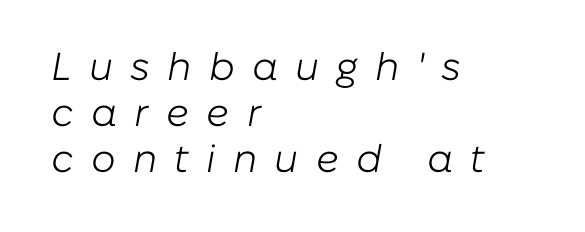
The image shows 39 px light type, italic (leaning right); set left-aligned, line spacing 1.18x, unusually wide letter spacing (+0.44 em), not underlined; low stroke contrast and a medium x-height.
